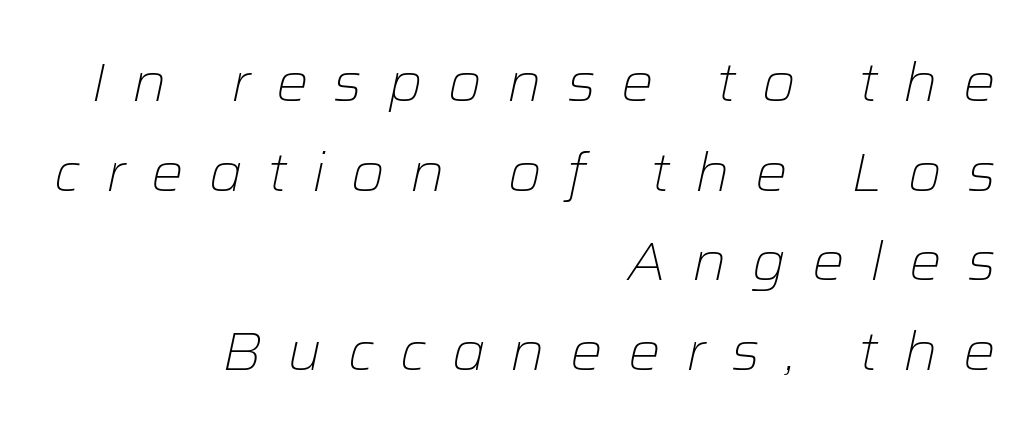
Do the characters align in a grid? No, the font is proportional. The rendering inserts visible extra space after every character. Casual observation: everything's shoved over to the right. The glyphs look as if they've been sheared to an angle. Weight: in the light-to-regular range. Lines of text with bare space underneath.
